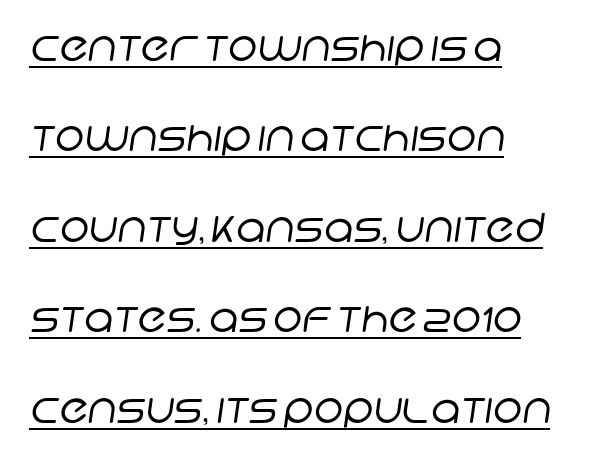
Note the varied advance widths — an 'i' is clearly narrower than an 'm'. If you measured baseline to baseline, you'd find a long distance. The glyphs in this specimen are sans serif. A typesetter would call this zero additional tracking. Weight: in the light-to-regular range. The rendering uses the underline text-decoration.
